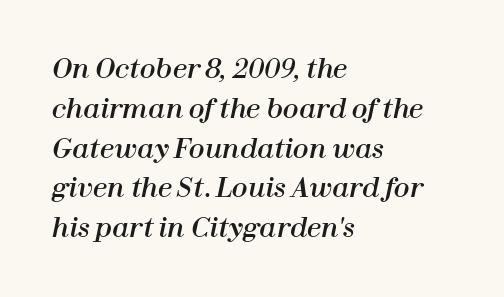
Decoration check: the copy has no underline. Quick note: italic. Successive baselines arrive at the customary interval. Words appear dense and cohesive because spacing is normal. The ragged edge is on the right, which tells us the setting is flush left.
